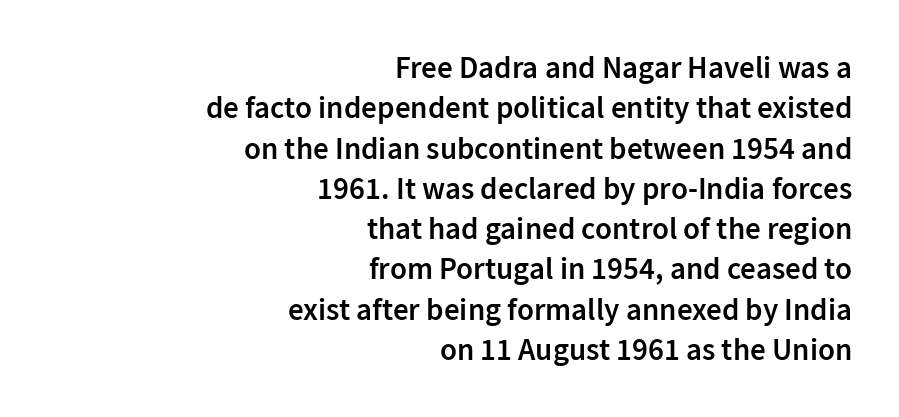
{"serif": "no", "italic": "no", "bold": "semi", "weight": "semibold", "width": "normal", "stroke_contrast": "low", "x_height": "medium", "monospaced": "no", "underline": "no", "align": "right", "line_spacing": "normal", "line_spacing_ratio": 1.3, "letter_spacing": "normal", "letter_spacing_em": 0.0, "glyph_px": 31}
